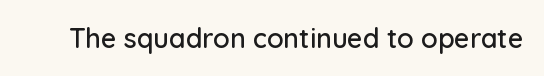
This rendering leaves character spacing at its baseline value. Has an underline been added? It has not. No italicization has been applied; the sample stays upright.
